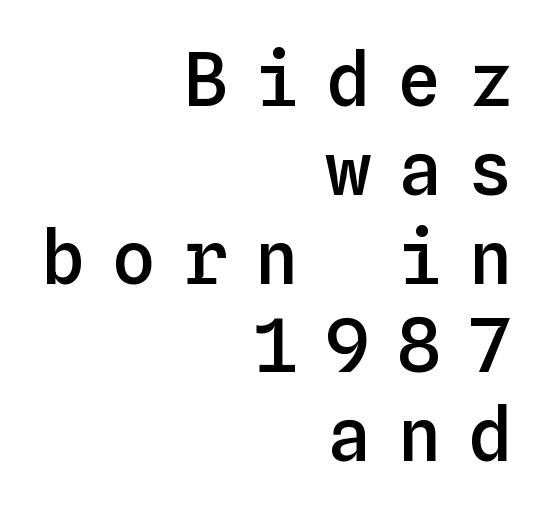
Q: Is the text bold? A: Semi-bold.
Q: Is the text italic (slanted)? A: No, it is upright.
Q: Is the text underlined? A: No.
Q: How is the paragraph aligned? A: Right-aligned.
Q: Is the spacing between letters normal or unusually wide? A: Unusually wide.
Q: Width (condensed, normal, or wide)? A: Normal.
Q: Stroke contrast? A: Low.
Q: x-height? A: Medium.
Q: Monospaced? A: Yes.
